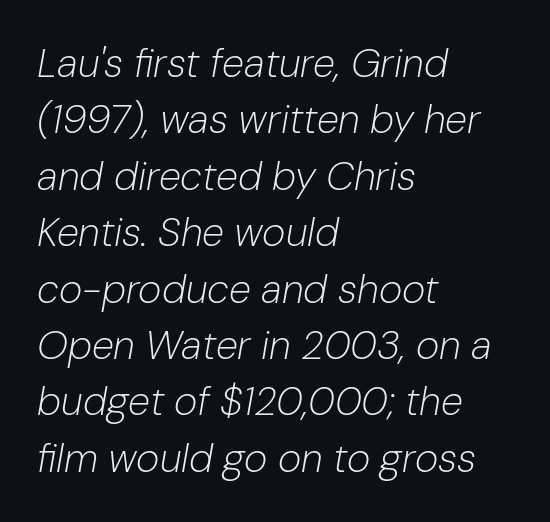
Q: Is the text bold? A: No.
Q: Is the text italic (slanted)? A: Yes, it leans right by about 10 degrees.
Q: Is the text underlined? A: No.
Q: How is the paragraph aligned? A: Left-aligned.
Q: Is the spacing between letters normal or unusually wide? A: Normal.
Q: Is the spacing between lines tight, normal or loose? A: Normal.
Q: Width (condensed, normal, or wide)? A: Normal.
Q: Stroke contrast? A: Low.
Q: x-height? A: Medium.
Q: Monospaced? A: No.
